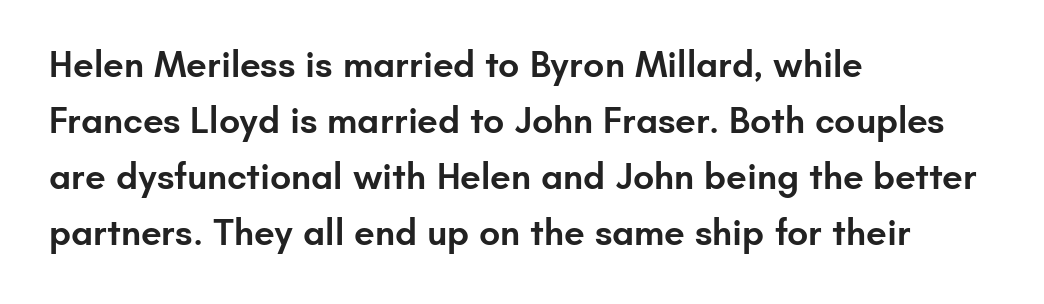
{"serif": "no", "italic": "no", "bold": "semi", "weight": "semibold", "width": "normal", "stroke_contrast": "low", "x_height": "small", "monospaced": "no", "underline": "no", "align": "left", "line_spacing": "normal", "line_spacing_ratio": 1.51, "letter_spacing": "normal", "letter_spacing_em": 0.0, "glyph_px": 37}
